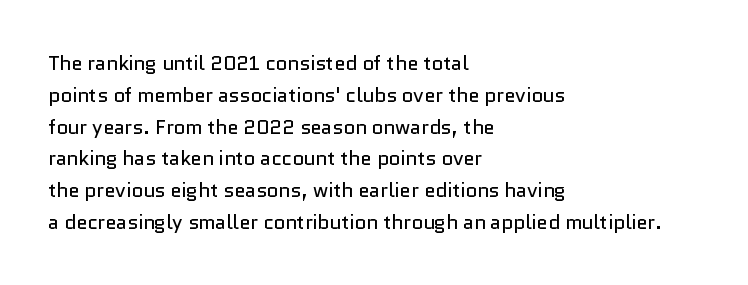
The image shows 20 px text type, upright; set left-aligned, normal line spacing (1.59x), normal letter spacing, not underlined.
